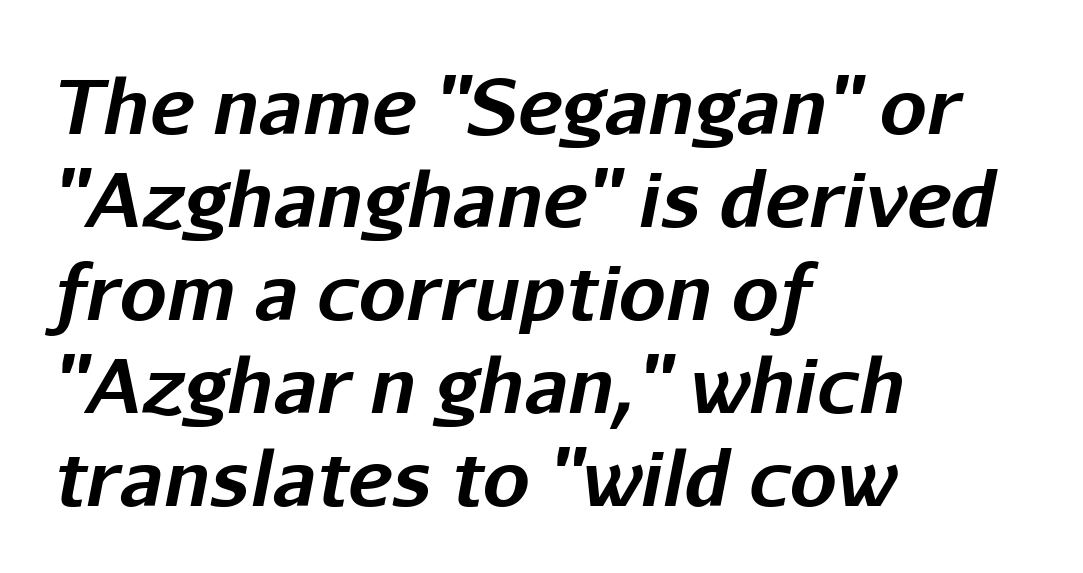
Tracking value appears to be zero — textbook default spacing. Underlining? Definitely not there. I'd describe the lettering as bold — thick and assertive. These lines are rendered in a variable-pitch font. These lines were composed using italics. Leftover space on each line is placed entirely after the last word.
